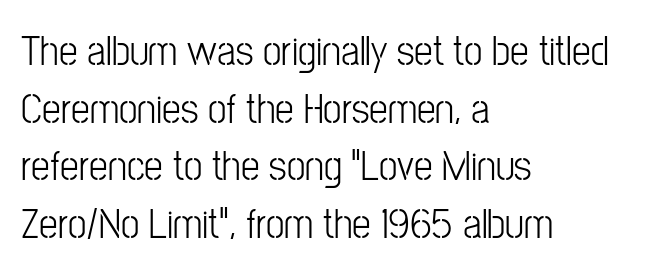
The image shows 42 px light, condensed sans-serif type, upright; set left-aligned, normal line spacing (1.37x), normal letter spacing, not underlined; low stroke contrast and a medium x-height.
